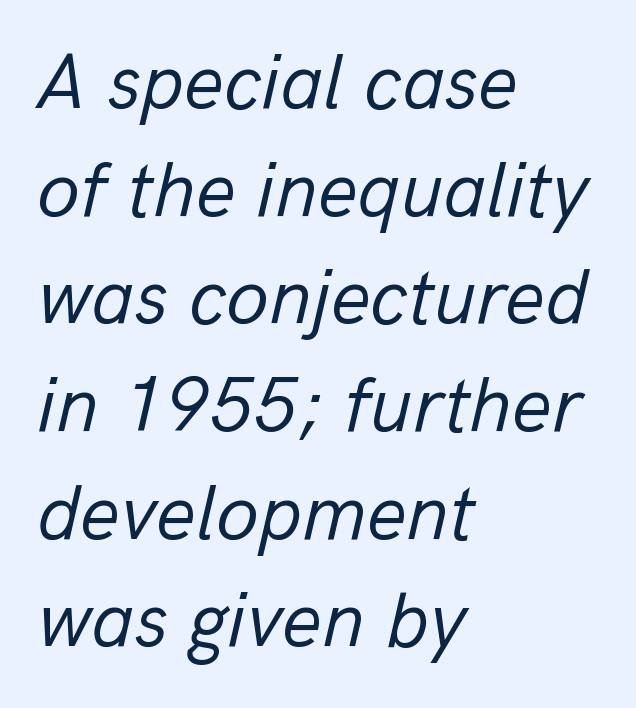
The image shows 78 px regular-weight type, italic (leaning right); set left-aligned, normal line spacing (1.38x), normal letter spacing, not underlined; low stroke contrast and a medium x-height.
